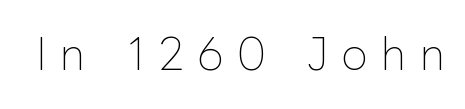
Q: Is the text bold? A: No.
Q: Is the text italic (slanted)? A: No, it is upright.
Q: Is the text underlined? A: No.
Q: Is the spacing between letters normal or unusually wide? A: Unusually wide.
Q: Width (condensed, normal, or wide)? A: Normal.
Q: Stroke contrast? A: Low.
Q: x-height? A: Medium.
Q: Monospaced? A: No.
